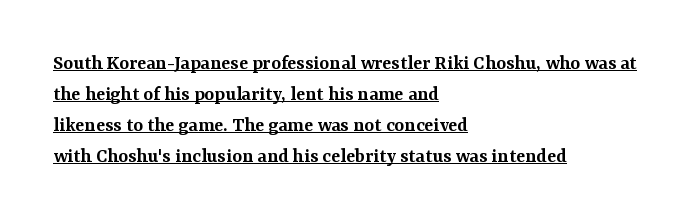
Q: Is the text bold? A: Semi-bold.
Q: Is the text italic (slanted)? A: No, it is upright.
Q: Is the text underlined? A: Yes.
Q: How is the paragraph aligned? A: Left-aligned.
Q: Is the spacing between letters normal or unusually wide? A: Normal.
Q: Is the spacing between lines tight, normal or loose? A: Normal.
